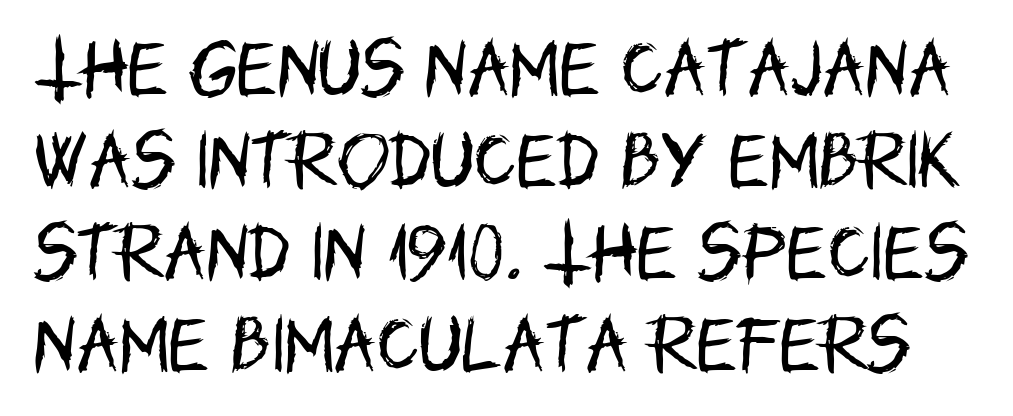
The image shows 63 px regular-weight, condensed sans-serif type, upright; set normal line spacing (1.46x), normal letter spacing, not underlined; low stroke contrast and a large x-height.
